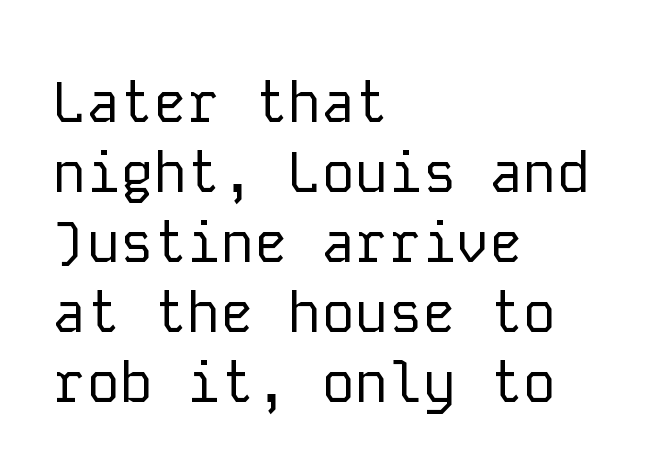
Q: Is the text bold? A: No.
Q: Is the text italic (slanted)? A: No, it is upright.
Q: Is the typeface a serif or a sans-serif typeface? A: Sans-serif.
Q: Is the text underlined? A: No.
Q: How is the paragraph aligned? A: Left-aligned.
Q: Is the spacing between letters normal or unusually wide? A: Normal.
Q: Is the spacing between lines tight, normal or loose? A: Normal.
Q: Width (condensed, normal, or wide)? A: Normal.
Q: Stroke contrast? A: Low.
Q: x-height? A: Medium.
Q: Monospaced? A: Yes.
